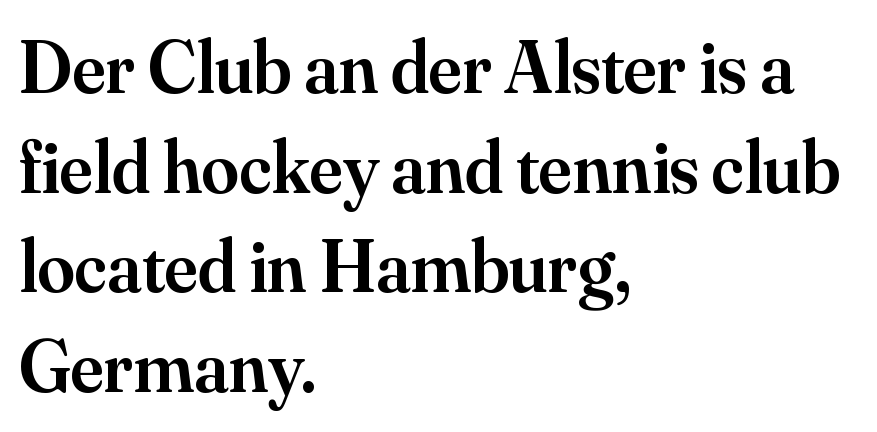
This rendering leaves character spacing at its baseline value. Unlike a clean sans, this face finishes its strokes with serifs. A typesetter would call this proportional, since set widths differ per character. Posture: upright roman.
